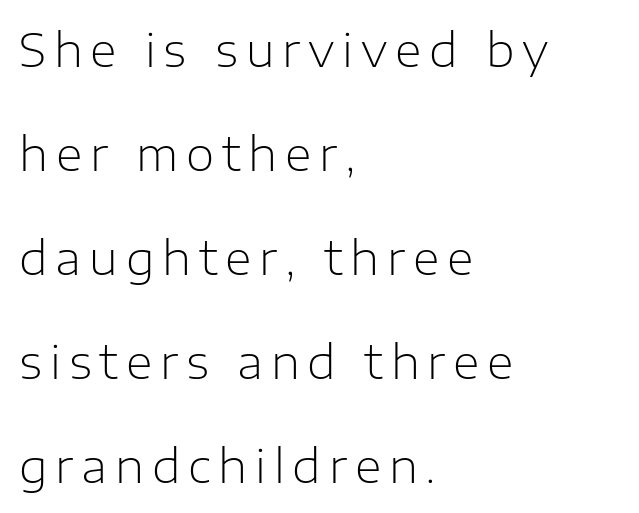
Proportional: the letters do not fall into vertical columns. Is the block centered? No — it sits flush against the left margin. Check where the strokes stop: nothing finishes them off — pure sans. Compared with typical paragraphs, the rows here are farther apart. The font sits on the lighter half of the weight spectrum, regular included.
